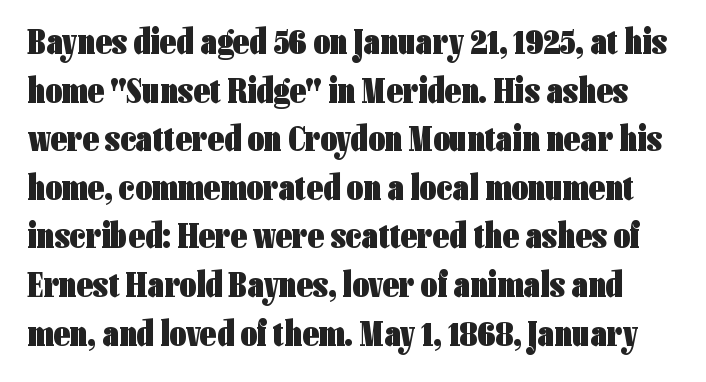
{"serif": "no", "italic": "no", "bold": "yes", "weight": "heavy", "width": "condensed", "stroke_contrast": "low", "x_height": "medium", "monospaced": "no", "underline": "no", "line_spacing": "normal", "line_spacing_ratio": 1.35, "letter_spacing": "normal", "letter_spacing_em": 0.0, "glyph_px": 36}
